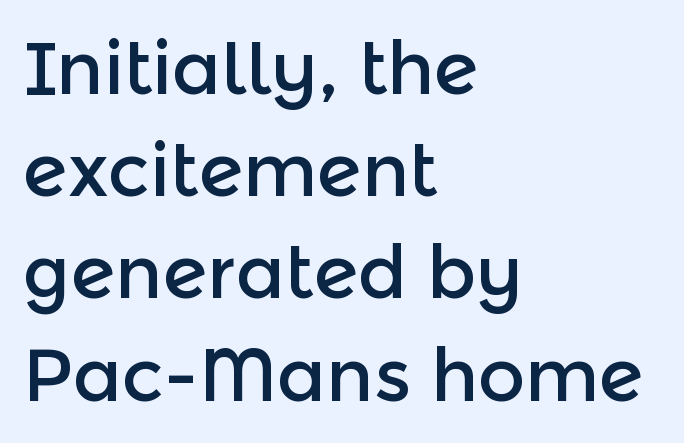
The image shows 73 px sans-serif type, upright; set left-aligned, normal line spacing (1.4x), normal letter spacing, not underlined; a medium x-height.
